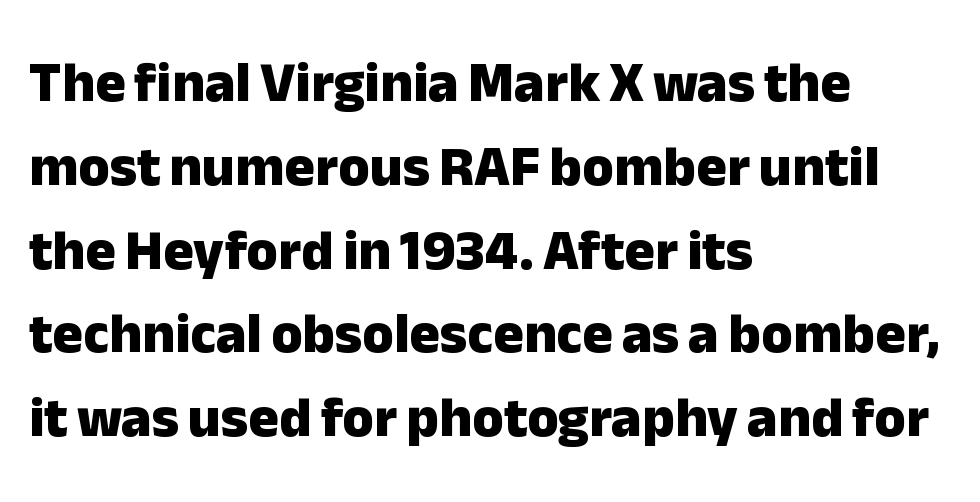
{"serif": "no", "italic": "no", "bold": "yes", "weight": "heavy", "width": "normal", "stroke_contrast": "low", "x_height": "medium", "monospaced": "no", "underline": "no", "align": "left", "line_spacing": "normal", "line_spacing_ratio": 1.47, "letter_spacing": "normal", "letter_spacing_em": 0.0, "glyph_px": 57}
